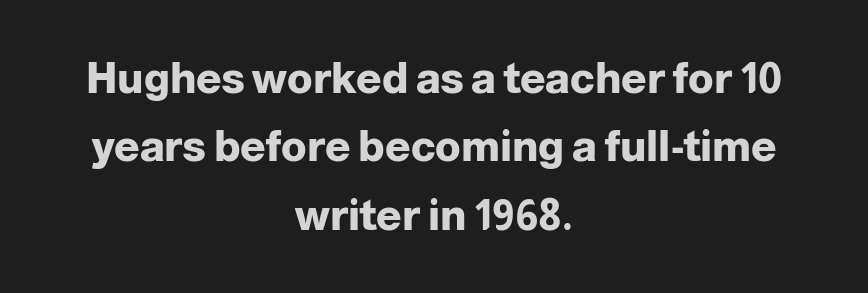
Q: Is the text bold? A: Yes.
Q: Is the text italic (slanted)? A: No, it is upright.
Q: Is the typeface a serif or a sans-serif typeface? A: Sans-serif.
Q: Is the text underlined? A: No.
Q: How is the paragraph aligned? A: Centered.
Q: Is the spacing between letters normal or unusually wide? A: Normal.
Q: Is the spacing between lines tight, normal or loose? A: Normal.
Q: Width (condensed, normal, or wide)? A: Normal.
Q: Stroke contrast? A: Low.
Q: x-height? A: Medium.
Q: Monospaced? A: No.
